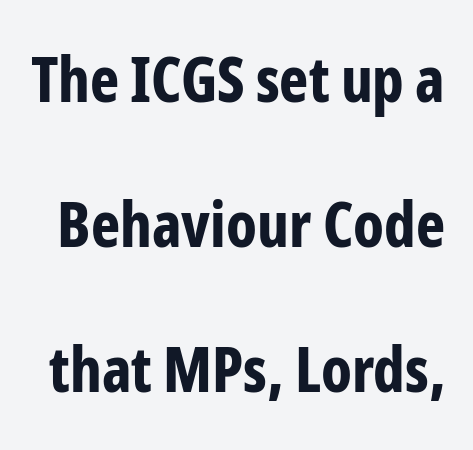
{"serif": "no", "italic": "no", "bold": "yes", "weight": "bold", "width": "condensed", "stroke_contrast": "low", "x_height": "medium", "monospaced": "no", "underline": "no", "line_spacing": "loose", "line_spacing_ratio": 2.34, "letter_spacing": "normal", "letter_spacing_em": 0.0, "glyph_px": 62}
